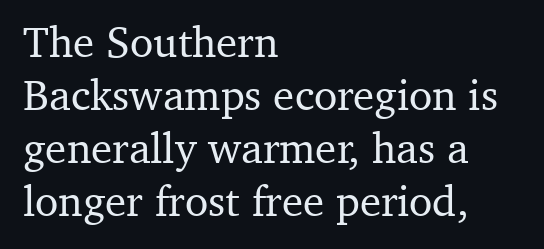
The image shows 43 px serif type, upright; set left-aligned, line spacing 1.23x, normal letter spacing, not underlined; medium stroke contrast and a medium x-height.
